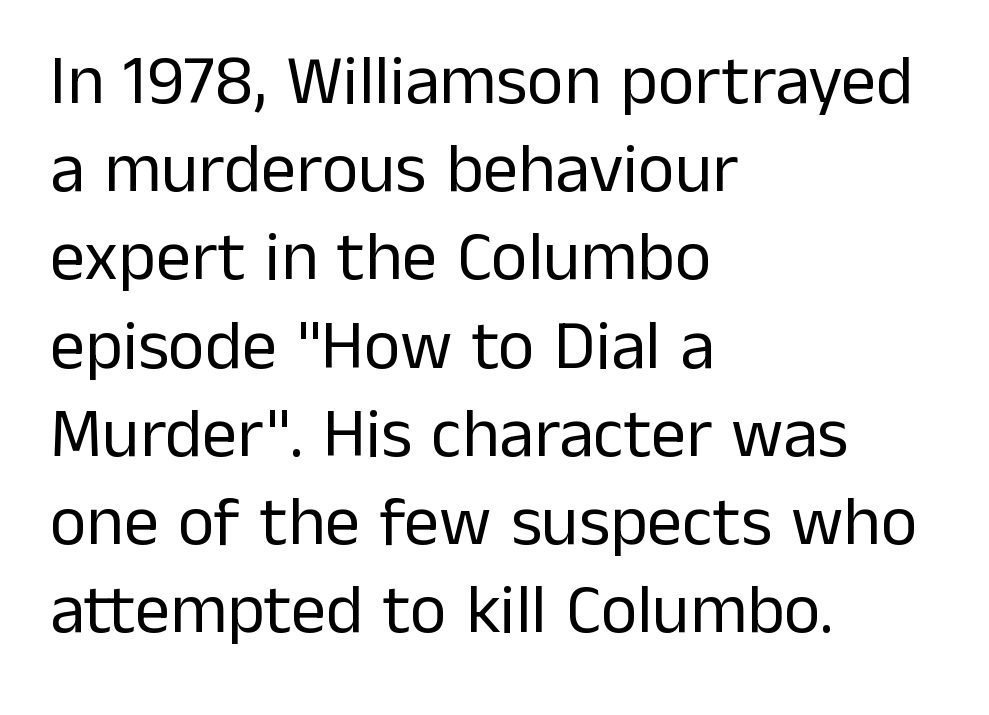
The image shows 70 px regular-weight sans-serif type, upright; set left-aligned, normal line spacing (1.26x), normal letter spacing, not underlined; low stroke contrast and a medium x-height.
